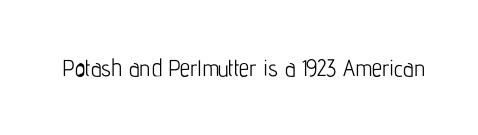
{"italic": "no", "bold": "no", "underline": "no", "letter_spacing": "normal", "letter_spacing_em": 0.0, "glyph_px": 23}
